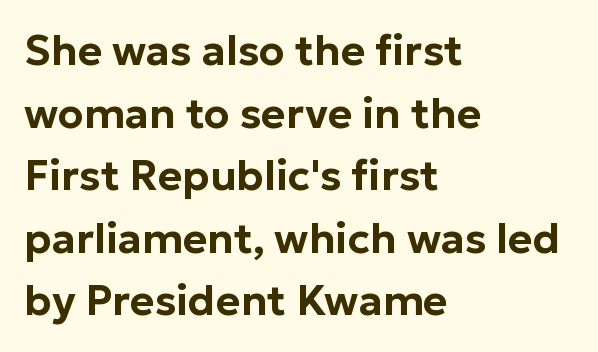
Q: Is the text italic (slanted)? A: No, it is upright.
Q: Is the typeface a serif or a sans-serif typeface? A: Sans-serif.
Q: Is the text underlined? A: No.
Q: How is the paragraph aligned? A: Left-aligned.
Q: Is the spacing between letters normal or unusually wide? A: Normal.
Q: Is the spacing between lines tight, normal or loose? A: Normal.
Q: Width (condensed, normal, or wide)? A: Normal.
Q: Stroke contrast? A: Low.
Q: x-height? A: Medium.
Q: Monospaced? A: No.
